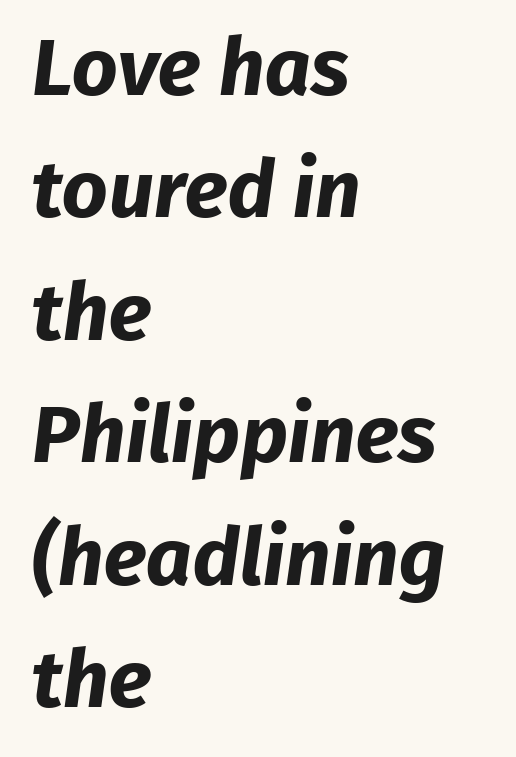
Q: Is the text bold? A: Yes.
Q: Is the typeface a serif or a sans-serif typeface? A: Sans-serif.
Q: Is the text underlined? A: No.
Q: How is the paragraph aligned? A: Left-aligned.
Q: Is the spacing between letters normal or unusually wide? A: Normal.
Q: Is the spacing between lines tight, normal or loose? A: Normal.
Q: Width (condensed, normal, or wide)? A: Normal.
Q: Stroke contrast? A: Low.
Q: x-height? A: Medium.
Q: Monospaced? A: No.
